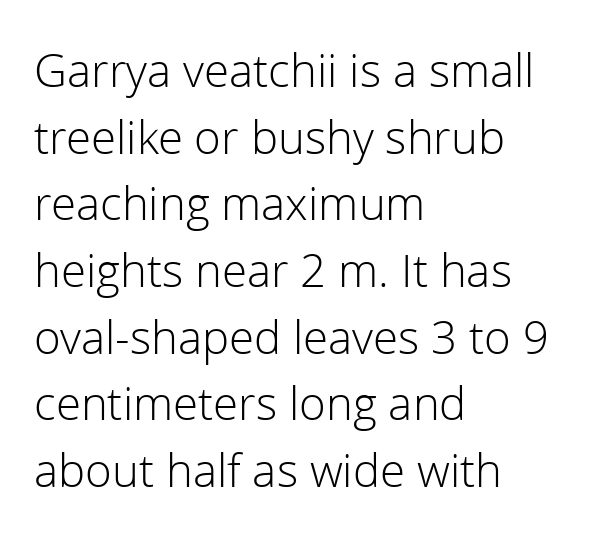
Decoration check: the copy has no underline. Tall strokes in this sample are plumb rather than angled. Is this a fixed-width face? No — the glyphs have proportional, varying widths. A typesetter would call this zero additional tracking.
